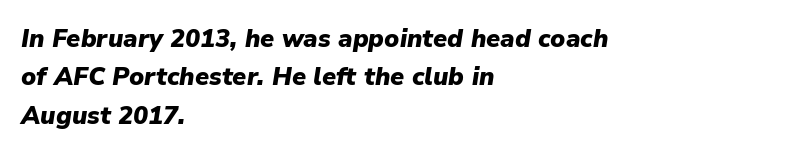
{"italic": "yes", "lean": "right", "slant_degrees": 9, "bold": "yes", "underline": "no", "align": "left", "line_spacing": "normal", "line_spacing_ratio": 1.54, "letter_spacing": "normal", "letter_spacing_em": 0.0, "glyph_px": 25}
